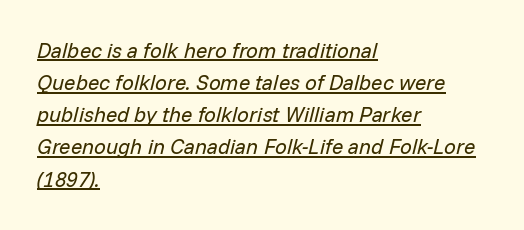
The image shows 21 px text type, italic (leaning right); set left-aligned, normal line spacing (1.53x), normal letter spacing, underlined.
